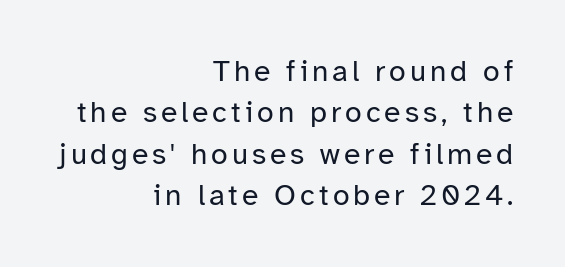
{"serif": "no", "italic": "no", "bold": "no", "weight": "regular", "width": "normal", "stroke_contrast": "low", "x_height": "medium", "monospaced": "no", "underline": "no", "align": "right", "line_spacing": "normal", "line_spacing_ratio": 1.38, "glyph_px": 30}
